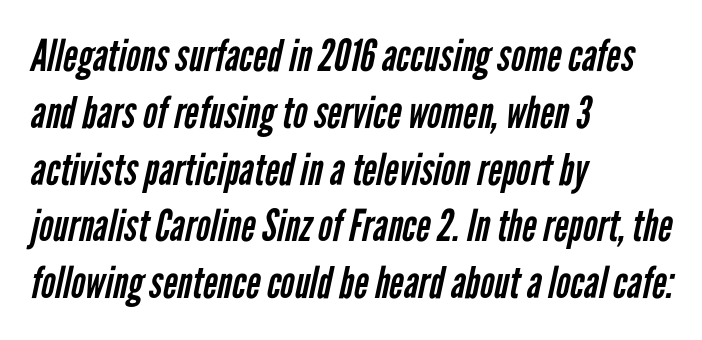
Is this a sans? Yes — the strokes have no serifs. The face used here is proportionally spaced, like ordinary book or web type. One-word summary of the alignment: left. The face used here is rendered with its standard letterfit. Only glyphs here, with clear space below each row. The cut favours lightness, reaching ordinary text weight at its darkest.
